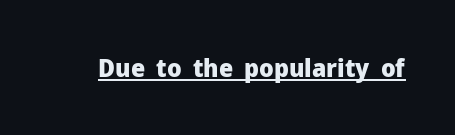
The image shows 25 px bold type, upright; set normal letter spacing, underlined.
